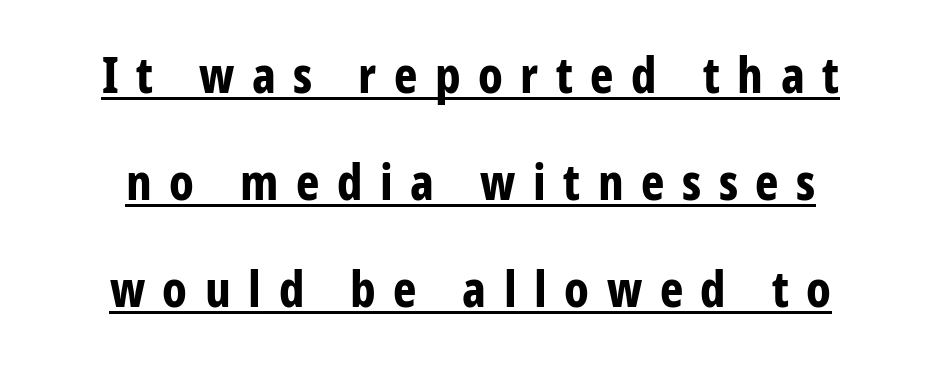
The image shows 50 px bold, condensed sans-serif type, upright; set loose line spacing (2.14x), unusually wide letter spacing (+0.35 em), underlined; low stroke contrast and a medium x-height.
